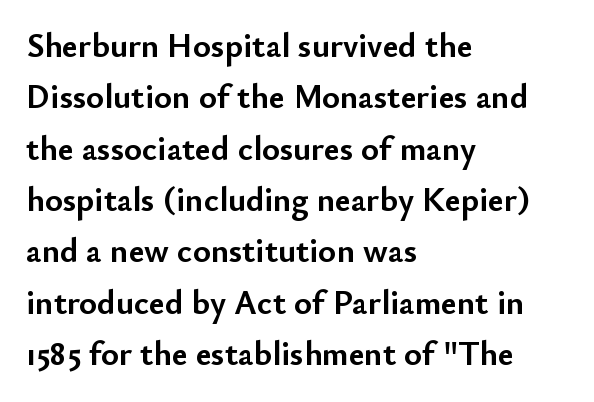
Varying glyph widths throughout — classic text-font behaviour. The strokes are fattened all the way to bold. Style check: upright. Students, observe: this is what conventionally led text looks like.
